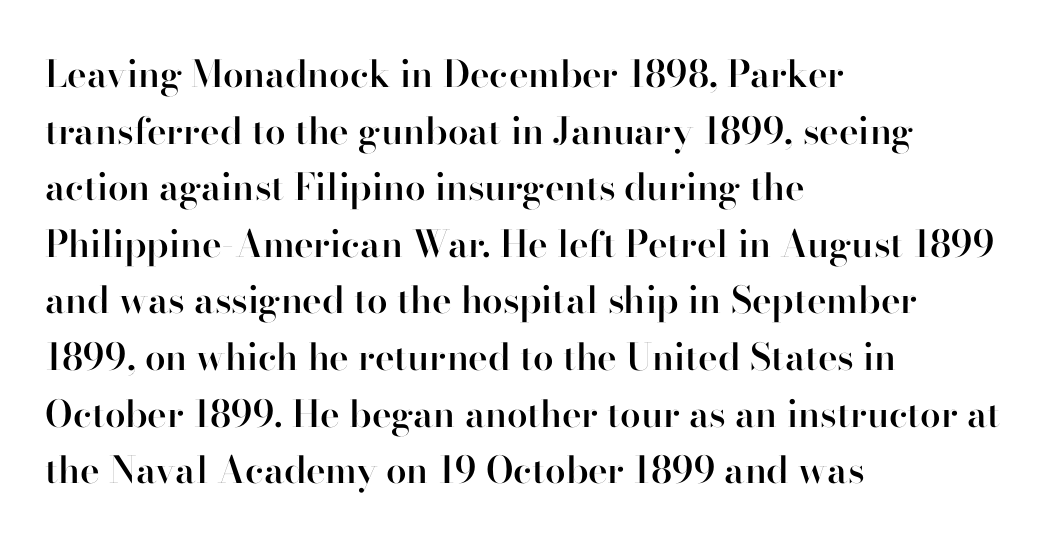
Q: Is the text bold? A: Semi-bold.
Q: Is the text italic (slanted)? A: No, it is upright.
Q: Is the typeface a serif or a sans-serif typeface? A: Sans-serif.
Q: Is the text underlined? A: No.
Q: How is the paragraph aligned? A: Left-aligned.
Q: Is the spacing between letters normal or unusually wide? A: Normal.
Q: Is the spacing between lines tight, normal or loose? A: Normal.
Q: Width (condensed, normal, or wide)? A: Normal.
Q: Stroke contrast? A: High.
Q: x-height? A: Small.
Q: Monospaced? A: No.
